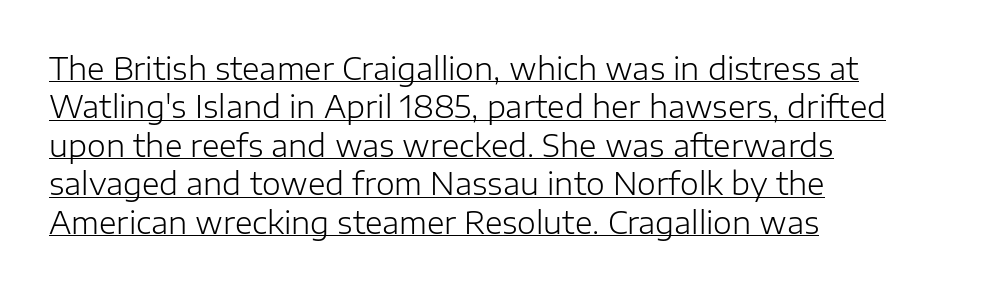
{"serif": "no", "italic": "no", "bold": "no", "weight": "light", "width": "normal", "stroke_contrast": "low", "x_height": "medium", "monospaced": "no", "underline": "yes", "align": "left", "line_spacing": "normal", "line_spacing_ratio": 1.28, "letter_spacing": "normal", "letter_spacing_em": 0.0, "glyph_px": 30}
